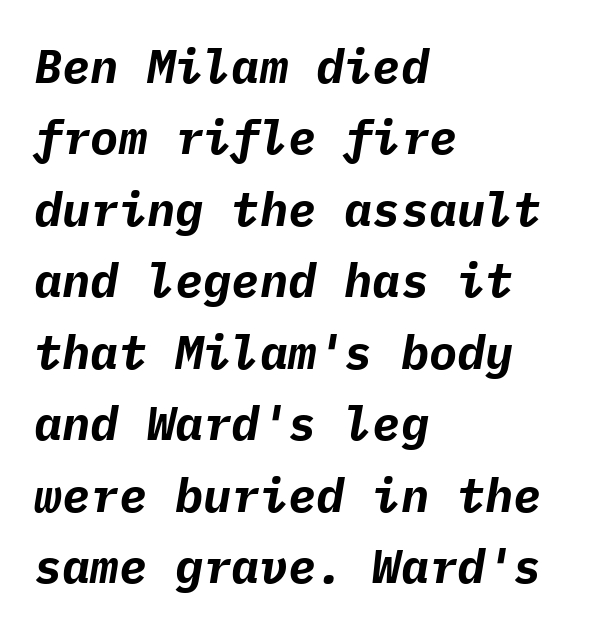
{"italic": "yes", "lean": "right", "slant_degrees": 9, "bold": "yes", "weight": "bold", "width": "normal", "stroke_contrast": "low", "x_height": "medium", "monospaced": "yes", "underline": "no", "align": "left", "line_spacing": "normal", "line_spacing_ratio": 1.52, "letter_spacing": "normal", "letter_spacing_em": 0.0, "glyph_px": 47}
